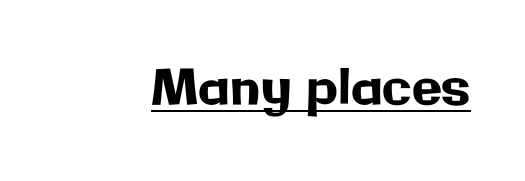
Notice how a bar underscores the lettering throughout. The gaps between neighbouring characters are ordinary and unremarkable. Looks like regular typesetting: each glyph gets only the width it needs. It's the straight-up-and-down kind of type. In terms of letterform style, serifs are entirely absent.
